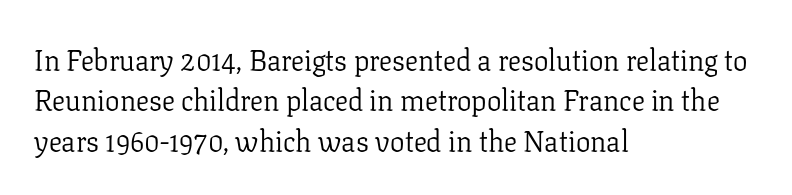
The passage shown is not underscored anywhere. If you drew a line through each stem, it would be perfectly vertical. The line-height multiplier appears to be the usual default. Default kerning and tracking; the words read as compact shapes. Letters have the restrained weight of plain body copy at most.
